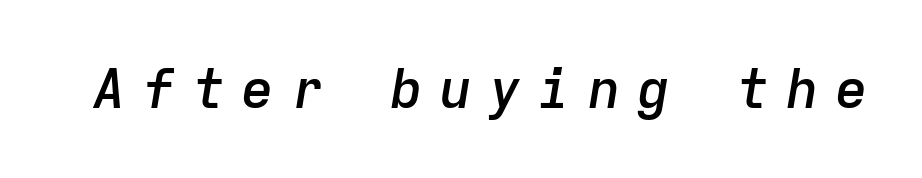
Q: Is the text bold? A: Semi-bold.
Q: Is the text italic (slanted)? A: Yes, it leans right by about 9 degrees.
Q: Is the text underlined? A: No.
Q: Is the spacing between letters normal or unusually wide? A: Unusually wide.
Q: Width (condensed, normal, or wide)? A: Normal.
Q: Stroke contrast? A: Low.
Q: x-height? A: Medium.
Q: Monospaced? A: Yes.
